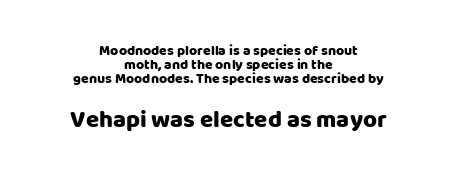
Q: Is the text italic (slanted)? A: No, it is upright.
Q: Is the text underlined? A: No.
Q: How is the paragraph aligned? A: Centered.
Q: Is the spacing between letters normal or unusually wide? A: Normal.
Q: Is the spacing between lines tight, normal or loose? A: Tight.
Q: Which block of text is set in a larger size, the first (top) or the second (bottom)? A: The second (bottom) one.
